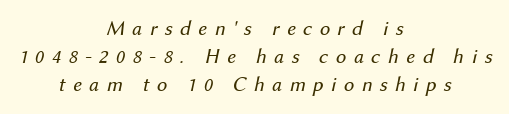
Whoever set this chose a conventional vertical rhythm. A typesetter would mark this as italic. Reading down the block, each line starts at a different indent, mirrored at its end. Display-style spreading of the glyphs; the letterfit is very open.
